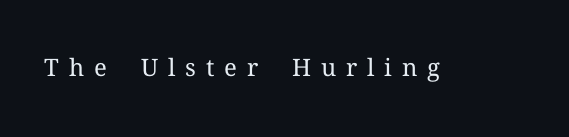
Q: Is the text bold? A: No.
Q: Is the text italic (slanted)? A: No, it is upright.
Q: Is the text underlined? A: No.
Q: Is the spacing between letters normal or unusually wide? A: Unusually wide.
